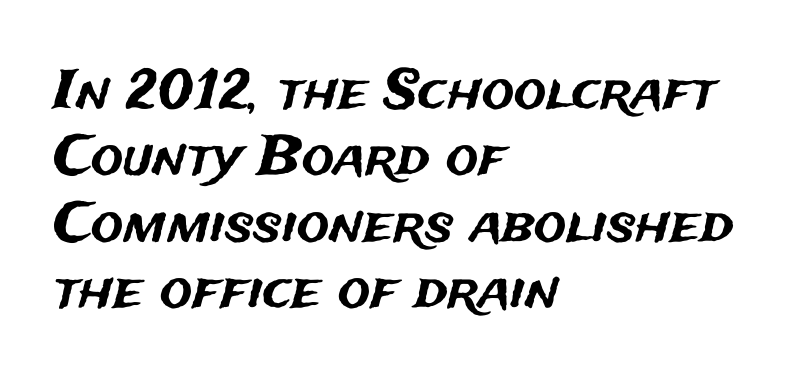
Q: Is the text italic (slanted)? A: Yes.
Q: Is the typeface a serif or a sans-serif typeface? A: Sans-serif.
Q: Is the text underlined? A: No.
Q: How is the paragraph aligned? A: Left-aligned.
Q: Is the spacing between letters normal or unusually wide? A: Normal.
Q: Width (condensed, normal, or wide)? A: Normal.
Q: Stroke contrast? A: Medium.
Q: x-height? A: Medium.
Q: Monospaced? A: No.
